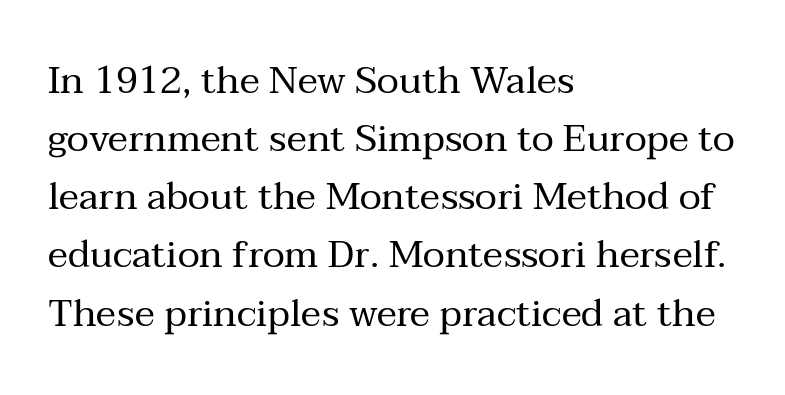
Observe the ordinary spacing: letters are neighbours, not strangers. Posture: vertical. Is there much room between lines? A standard amount, neither cramped nor airy. The letters look calm and open, with moderate or lighter stems. Character widths vary here, with narrow letters taking less room than wide ones.
